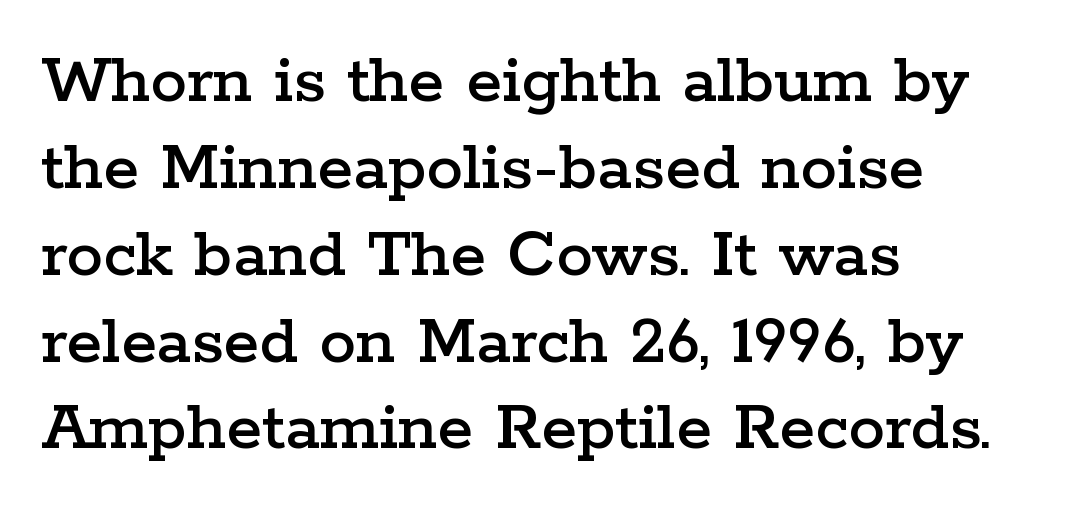
Does the type have serifs? Yes, each stem ends in a small foot. Posture: vertical. A typesetter would call this proportional, since set widths differ per character. This rendering features lettering with no underline.
